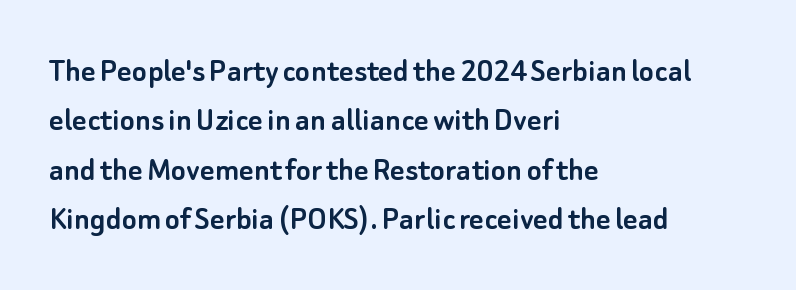
Posture: straight, roman, zero tilt. Here the designer chose a conventional face with non-uniform glyph widths. Only glyphs here, with clear space below each row. The vertical gap from one line to the next is medium.
